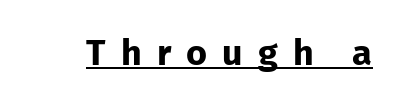
{"serif": "no", "italic": "no", "bold": "yes", "weight": "bold", "width": "normal", "stroke_contrast": "low", "x_height": "medium", "monospaced": "no", "underline": "yes", "letter_spacing": "wide", "letter_spacing_em": 0.42, "glyph_px": 36}
